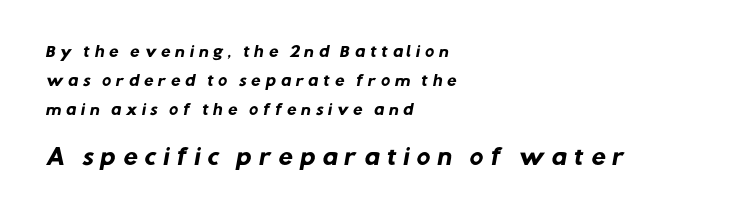
The image shows 21 px bold type; set left-aligned, loose line spacing (2.06x), unusually wide letter spacing (+0.3 em), not underlined; the second (bottom) block is 1.5x larger.
